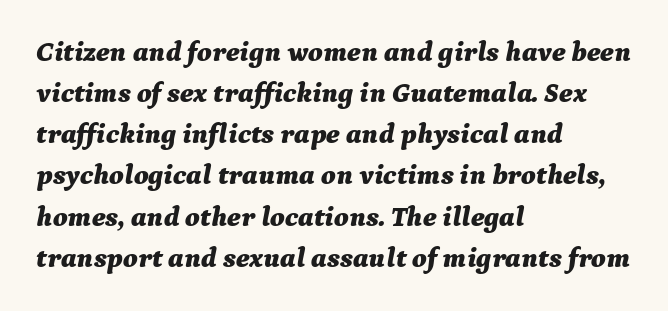
The image shows 28 px bold type, italic (leaning right); set left-aligned, normal line spacing (1.47x), normal letter spacing, not underlined; medium stroke contrast and a medium x-height.
